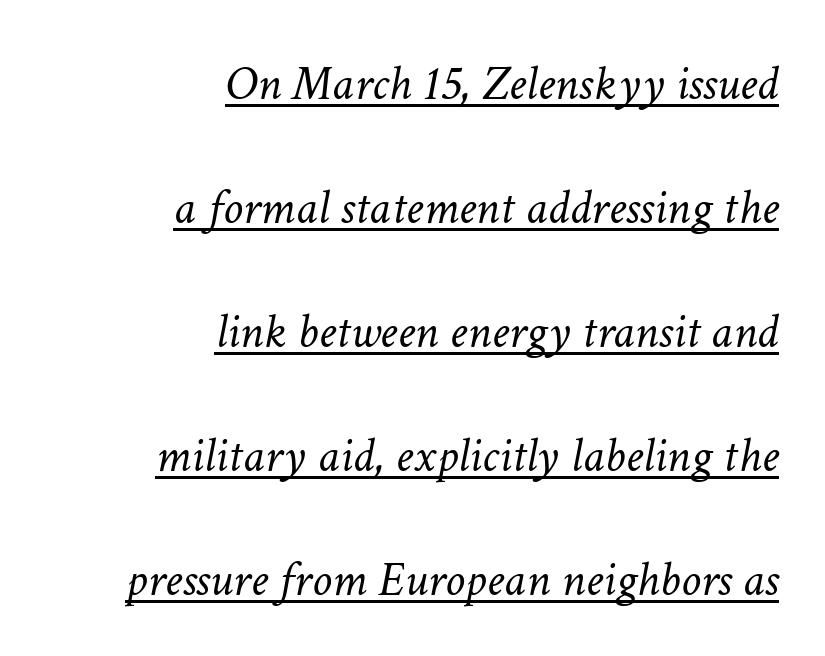
Q: Is the text bold? A: No.
Q: Is the text italic (slanted)? A: Yes, it leans right by about 11 degrees.
Q: Is the text underlined? A: Yes.
Q: How is the paragraph aligned? A: Right-aligned.
Q: Is the spacing between letters normal or unusually wide? A: Normal.
Q: Is the spacing between lines tight, normal or loose? A: Loose.
Q: Width (condensed, normal, or wide)? A: Normal.
Q: Stroke contrast? A: Low.
Q: x-height? A: Medium.
Q: Monospaced? A: No.
